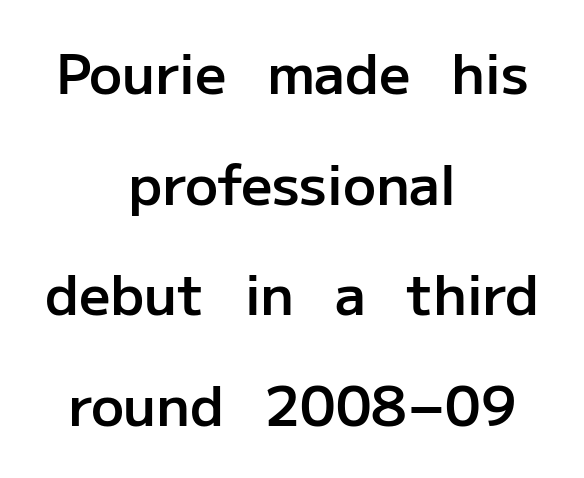
{"serif": "no", "italic": "no", "bold": "semi", "weight": "semibold", "width": "normal", "stroke_contrast": "low", "x_height": "medium", "monospaced": "no", "underline": "no", "align": "center", "line_spacing": "loose", "line_spacing_ratio": 2.01, "letter_spacing": "normal", "letter_spacing_em": 0.0, "glyph_px": 55}
